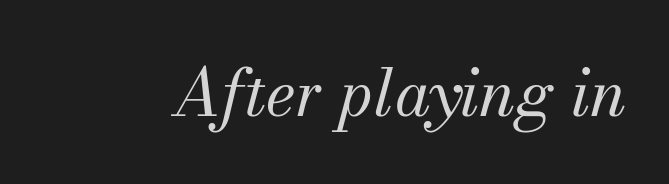
Q: Is the text bold? A: No.
Q: Is the text italic (slanted)? A: Yes, it leans right by about 13 degrees.
Q: Is the typeface a serif or a sans-serif typeface? A: Serif.
Q: Is the text underlined? A: No.
Q: Is the spacing between letters normal or unusually wide? A: Normal.
Q: Width (condensed, normal, or wide)? A: Normal.
Q: Stroke contrast? A: Medium.
Q: x-height? A: Small.
Q: Monospaced? A: No.
